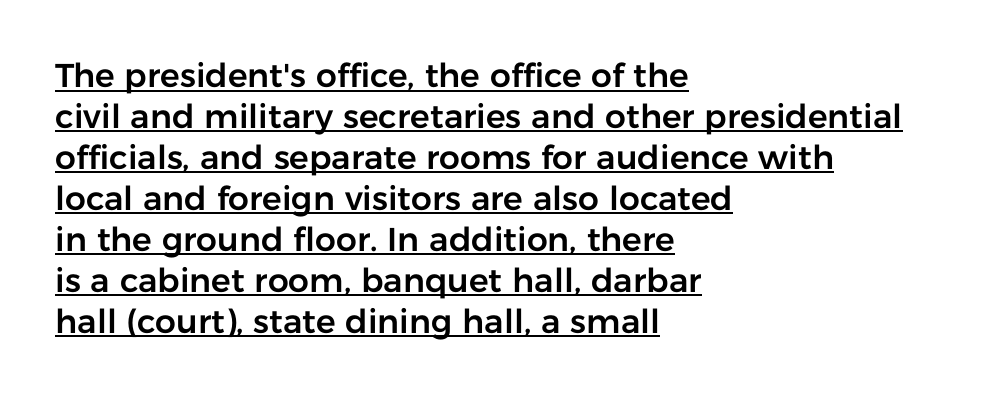
{"serif": "no", "italic": "no", "width": "normal", "stroke_contrast": "low", "x_height": "medium", "monospaced": "no", "underline": "yes", "align": "left", "line_spacing_ratio": 1.24, "letter_spacing": "normal", "letter_spacing_em": 0.0, "glyph_px": 33}
